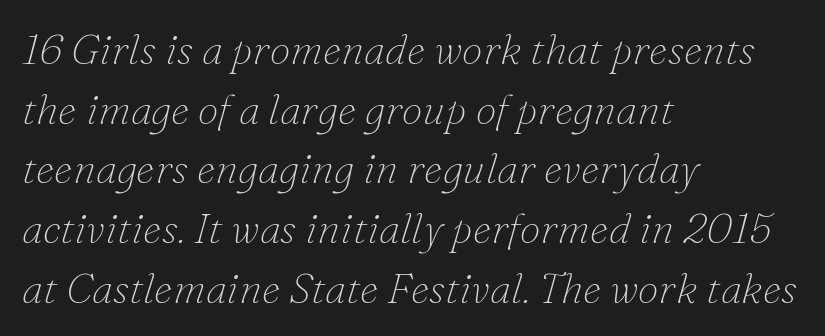
Observe the serifs anchoring each vertical stroke in this sample. The letters are slanted; this is an italic face. Horizontal alignment here is leftward, the default for most running prose. Stems here are at most as thick as an everyday book face. A typesetter would call this proportional, since set widths differ per character. The leading is moderate, giving the passage an even texture.
